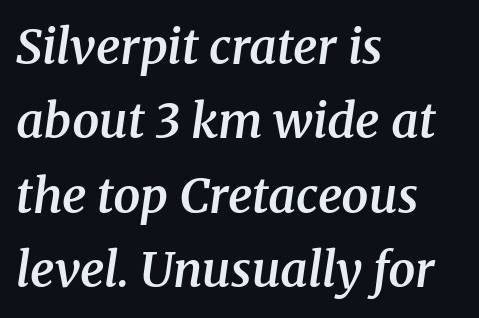
The image shows 48 px semibold serif type, italic (leaning right); set left-aligned, normal line spacing (1.55x), normal letter spacing, not underlined; medium stroke contrast and a medium x-height.
